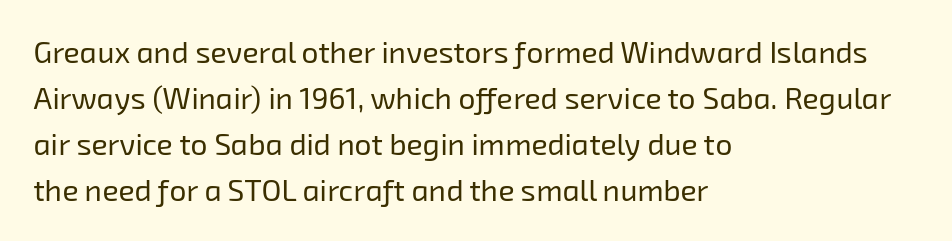
Q: Is the text bold? A: No.
Q: Is the typeface a serif or a sans-serif typeface? A: Sans-serif.
Q: Is the text underlined? A: No.
Q: How is the paragraph aligned? A: Left-aligned.
Q: Is the spacing between letters normal or unusually wide? A: Normal.
Q: Is the spacing between lines tight, normal or loose? A: Normal.
Q: Width (condensed, normal, or wide)? A: Normal.
Q: Stroke contrast? A: Low.
Q: x-height? A: Medium.
Q: Monospaced? A: No.
